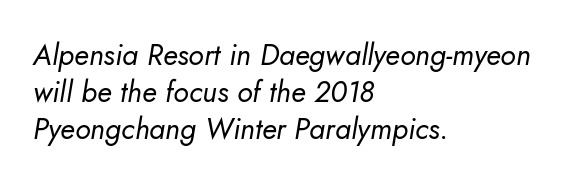
The paragraph has a hard left edge and a soft right edge. Nothing heavy about these letters — not bold at all. Clear beneath every line of the passage. Do the characters align in a grid? No, the font is proportional. An italicized treatment has been applied to the whole sample. The horizontal fit of the characters is conventional and even.
